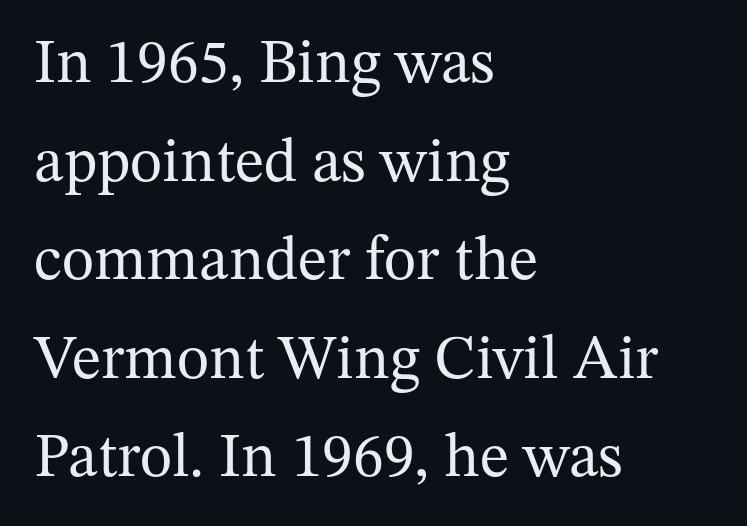
Q: Is the text bold? A: No.
Q: Is the text italic (slanted)? A: No, it is upright.
Q: Is the typeface a serif or a sans-serif typeface? A: Serif.
Q: Is the text underlined? A: No.
Q: How is the paragraph aligned? A: Left-aligned.
Q: Is the spacing between letters normal or unusually wide? A: Normal.
Q: Is the spacing between lines tight, normal or loose? A: Normal.
Q: Width (condensed, normal, or wide)? A: Normal.
Q: Stroke contrast? A: Medium.
Q: x-height? A: Medium.
Q: Monospaced? A: No.
